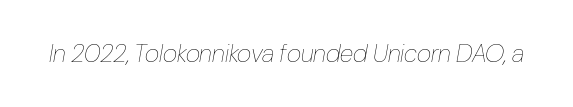
{"italic": "yes", "lean": "right", "slant_degrees": 10, "bold": "no", "underline": "no", "letter_spacing": "normal", "letter_spacing_em": 0.0, "glyph_px": 25}
